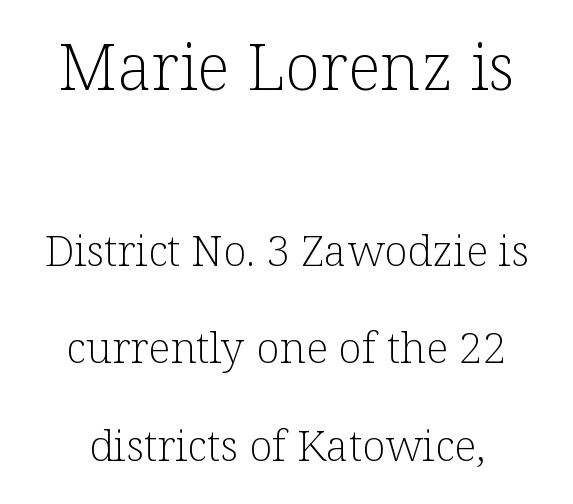
Q: Is the text bold? A: No.
Q: Is the text italic (slanted)? A: No, it is upright.
Q: Is the typeface a serif or a sans-serif typeface? A: Serif.
Q: Is the text underlined? A: No.
Q: How is the paragraph aligned? A: Centered.
Q: Is the spacing between letters normal or unusually wide? A: Normal.
Q: Is the spacing between lines tight, normal or loose? A: Loose.
Q: Which block of text is set in a larger size, the first (top) or the second (bottom)? A: The first (top) one.
Q: Width (condensed, normal, or wide)? A: Normal.
Q: Stroke contrast? A: Low.
Q: x-height? A: Medium.
Q: Monospaced? A: No.
